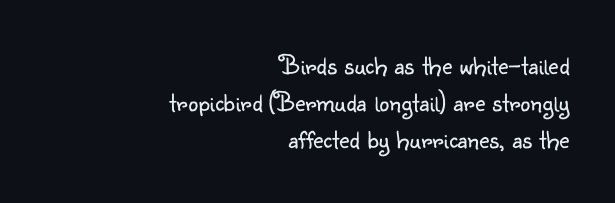
{"serif": "no", "italic": "no", "bold": "no", "weight": "light", "width": "normal", "stroke_contrast": "low", "x_height": "small", "monospaced": "no", "underline": "no", "align": "right", "line_spacing": "normal", "line_spacing_ratio": 1.32, "letter_spacing": "normal", "letter_spacing_em": 0.0, "glyph_px": 28}
